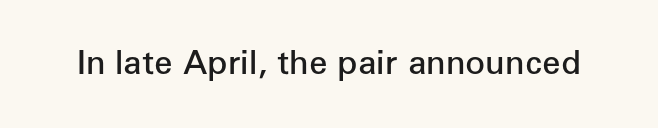
{"serif": "no", "italic": "no", "bold": "semi", "weight": "semibold", "width": "normal", "stroke_contrast": "low", "x_height": "medium", "monospaced": "no", "underline": "no", "letter_spacing": "normal", "letter_spacing_em": 0.0, "glyph_px": 33}
